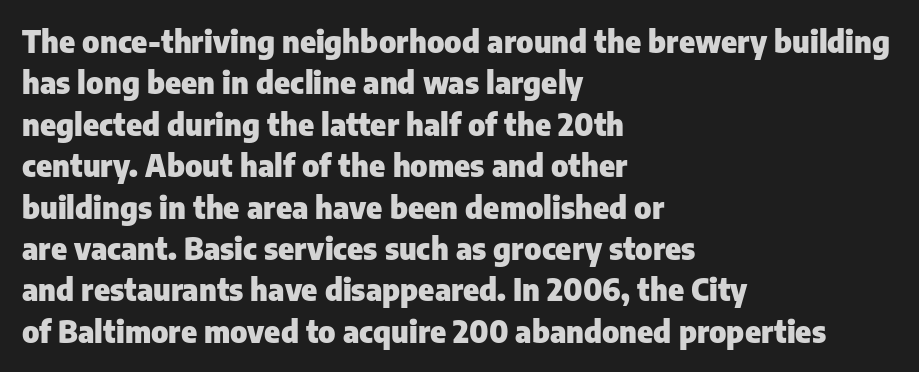
The image shows 30 px heavy sans-serif type, upright; set left-aligned, normal line spacing (1.38x), normal letter spacing, not underlined; low stroke contrast and a medium x-height.
